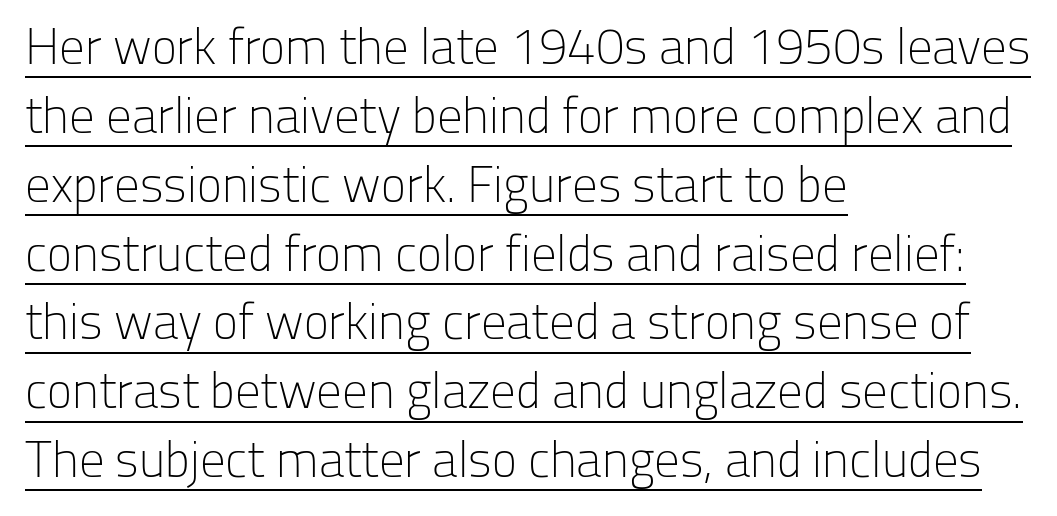
The image shows 51 px light sans-serif type, upright; set left-aligned, normal line spacing (1.35x), normal letter spacing, underlined; low stroke contrast and a medium x-height.
